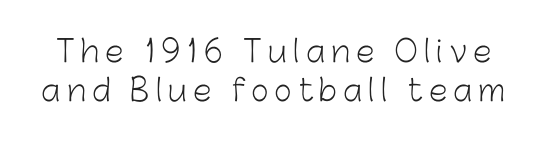
The image shows 30 px light sans-serif type, upright; set normal line spacing (1.31x), unusually wide letter spacing (+0.21 em), not underlined; low stroke contrast and a medium x-height.
